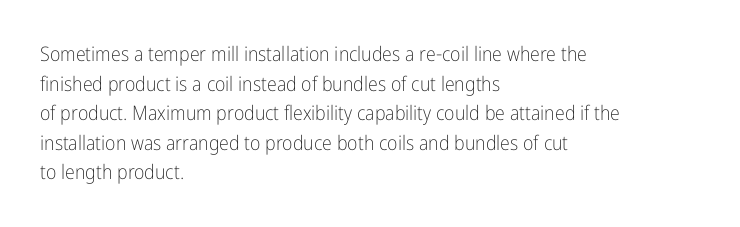
Compared with a typical body face, this is equally light or lighter still. The line texture is even and compact thanks to regular tracking. The space directly below the letters is spotless. Nope, not italic — everything's standing straight.
